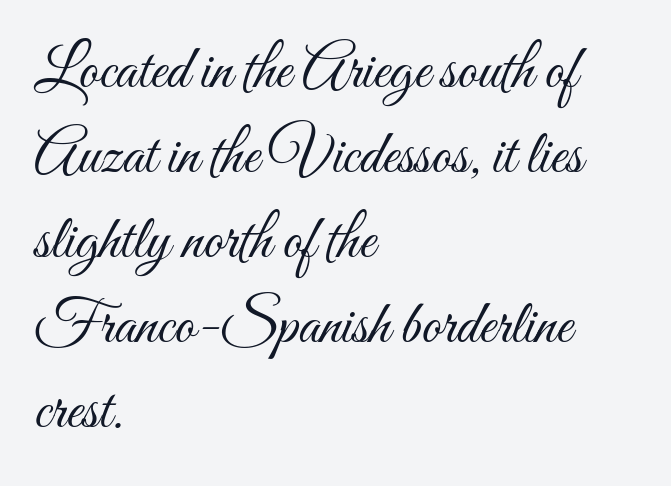
The rendering keeps characters at their native spacing. All the whitespace from short lines collects on the right. Regarding leading, the lines here are spaced in the standard way. Any mark beneath the type? The region is blank. Note the varied advance widths — an 'i' is clearly narrower than an 'm'.
